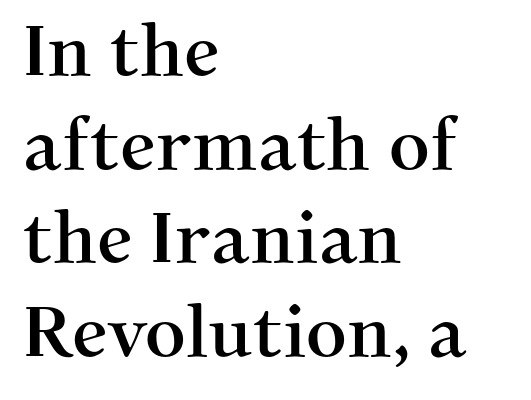
The image shows 71 px serif type, upright; set left-aligned, normal line spacing (1.32x), normal letter spacing, not underlined; medium stroke contrast and a medium x-height.
